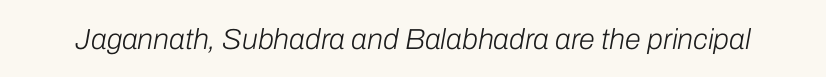
Q: Is the text bold? A: No.
Q: Is the text italic (slanted)? A: Yes, it leans right by about 10 degrees.
Q: Is the text underlined? A: No.
Q: Is the spacing between letters normal or unusually wide? A: Normal.
Q: Width (condensed, normal, or wide)? A: Normal.
Q: Stroke contrast? A: Low.
Q: x-height? A: Medium.
Q: Monospaced? A: No.
